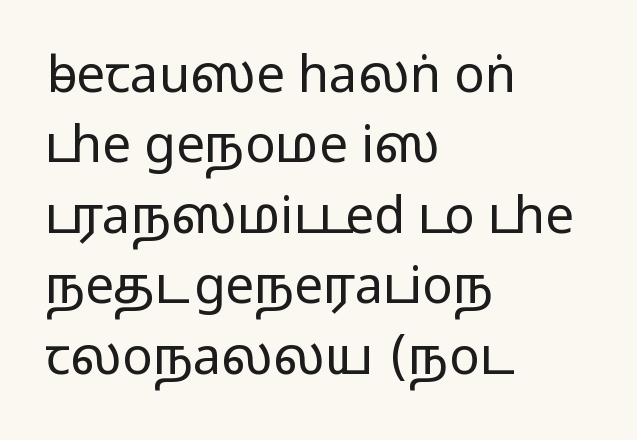
The image shows 51 px wide sans-serif type, upright; set left-aligned, normal line spacing (1.38x), normal letter spacing, not underlined; medium stroke contrast.
